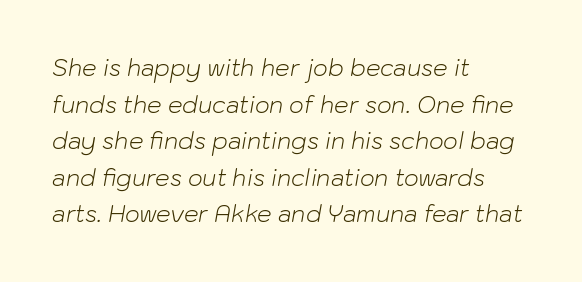
Q: Is the text bold? A: No.
Q: Is the text italic (slanted)? A: Yes, it leans right by about 10 degrees.
Q: Is the text underlined? A: No.
Q: How is the paragraph aligned? A: Left-aligned.
Q: Is the spacing between letters normal or unusually wide? A: Normal.
Q: Is the spacing between lines tight, normal or loose? A: Normal.
